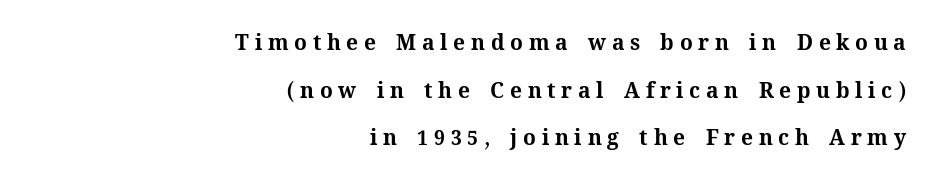
Q: Is the text bold? A: Yes.
Q: Is the text italic (slanted)? A: No, it is upright.
Q: Is the text underlined? A: No.
Q: How is the paragraph aligned? A: Right-aligned.
Q: Is the spacing between letters normal or unusually wide? A: Unusually wide.
Q: Is the spacing between lines tight, normal or loose? A: Loose.
